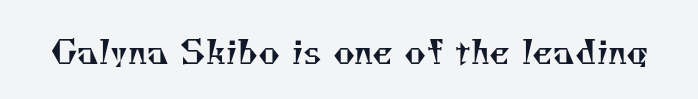
{"serif": "yes", "bold": "no", "weight": "regular", "width": "normal", "stroke_contrast": "medium", "x_height": "small", "monospaced": "no", "underline": "no", "letter_spacing": "normal", "letter_spacing_em": 0.0, "glyph_px": 33}
